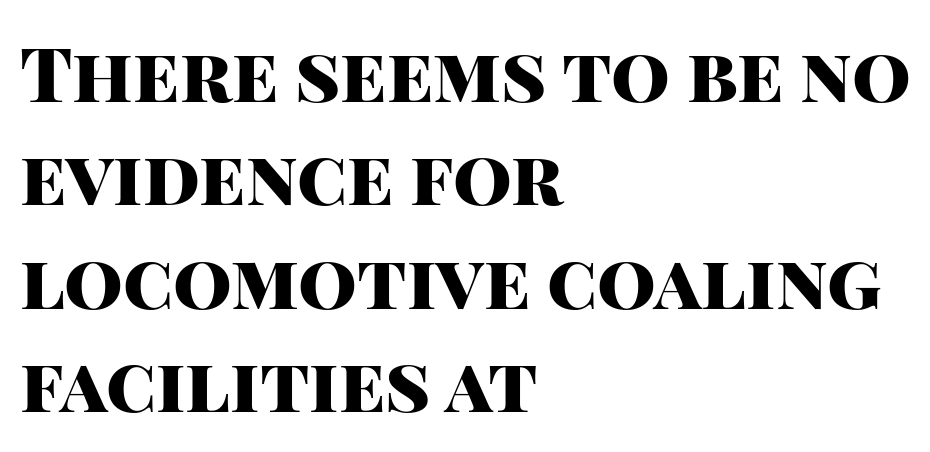
Glyph-to-glyph distance matches everyday printed text. Underline: absent. This is the regular roman posture of the typeface. Stroke terminals: plain, sans-serif.
